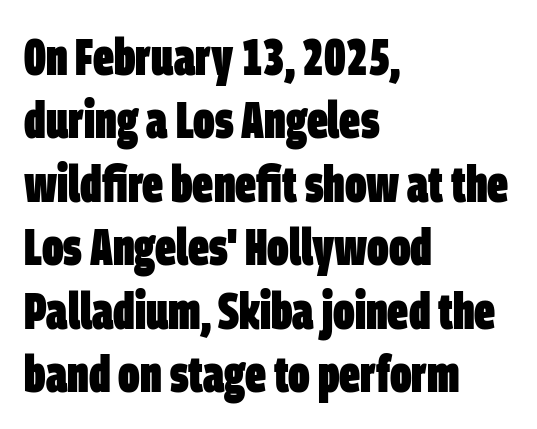
{"serif": "no", "bold": "yes", "weight": "heavy", "width": "condensed", "stroke_contrast": "low", "x_height": "large", "monospaced": "no", "underline": "no", "align": "left", "line_spacing_ratio": 1.22, "letter_spacing": "normal", "letter_spacing_em": 0.0, "glyph_px": 52}
